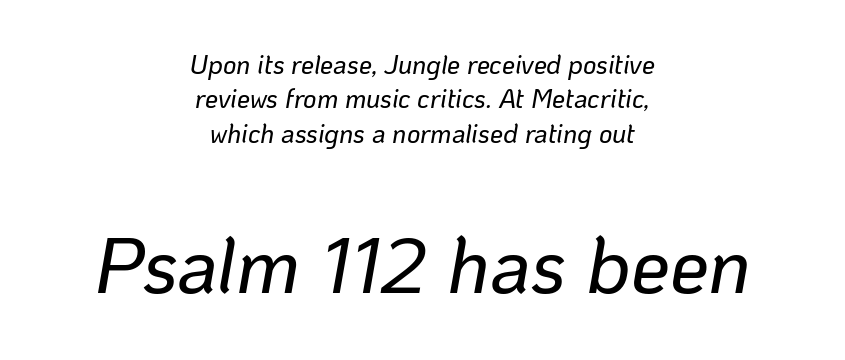
Q: Is the text italic (slanted)? A: Yes, it leans right by about 10 degrees.
Q: Is the text underlined? A: No.
Q: How is the paragraph aligned? A: Centered.
Q: Is the spacing between letters normal or unusually wide? A: Normal.
Q: Is the spacing between lines tight, normal or loose? A: Normal.
Q: Which block of text is set in a larger size, the first (top) or the second (bottom)? A: The second (bottom) one.
Q: Width (condensed, normal, or wide)? A: Normal.
Q: Stroke contrast? A: Low.
Q: x-height? A: Medium.
Q: Monospaced? A: No.
